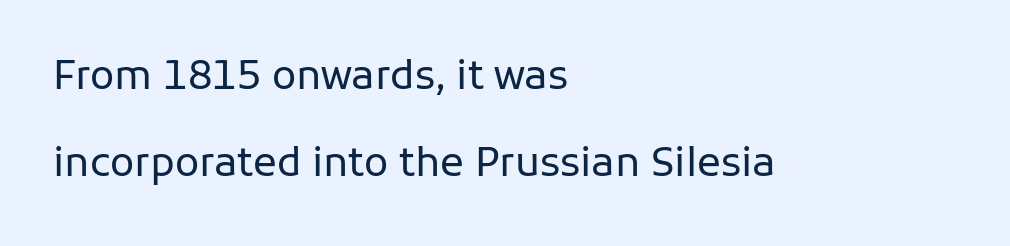
A light-to-regular cut is what we see here. What's the leading like? Stretched, with rows far apart. A bare baseline throughout the passage. Posture: upright roman.
